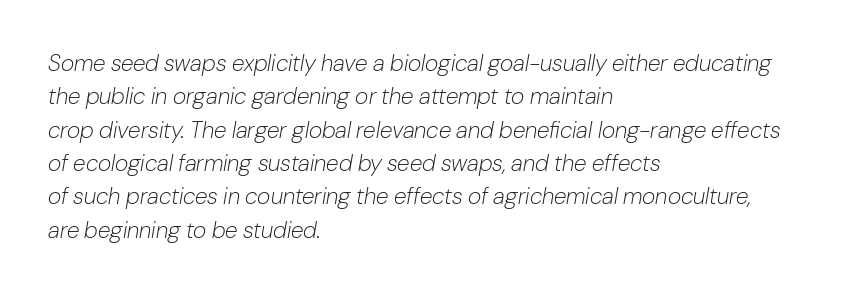
{"italic": "yes", "lean": "right", "slant_degrees": 10, "bold": "no", "underline": "no", "align": "left", "line_spacing": "normal", "line_spacing_ratio": 1.45, "letter_spacing": "normal", "letter_spacing_em": 0.0, "glyph_px": 23}
